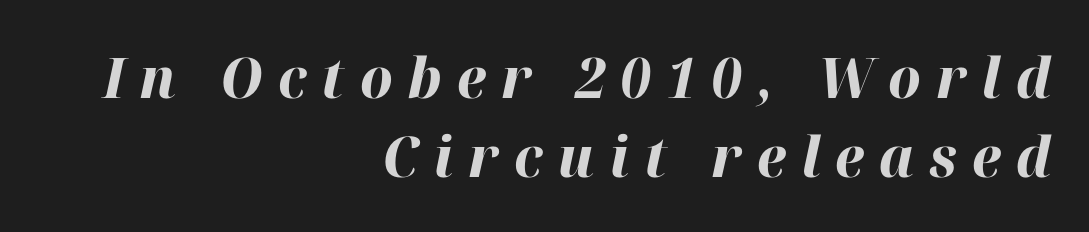
{"italic": "yes", "lean": "right", "slant_degrees": 12, "bold": "yes", "weight": "bold", "width": "normal", "stroke_contrast": "high", "x_height": "medium", "monospaced": "no", "underline": "no", "align": "right", "line_spacing": "normal", "line_spacing_ratio": 1.41, "letter_spacing": "wide", "letter_spacing_em": 0.27, "glyph_px": 56}
